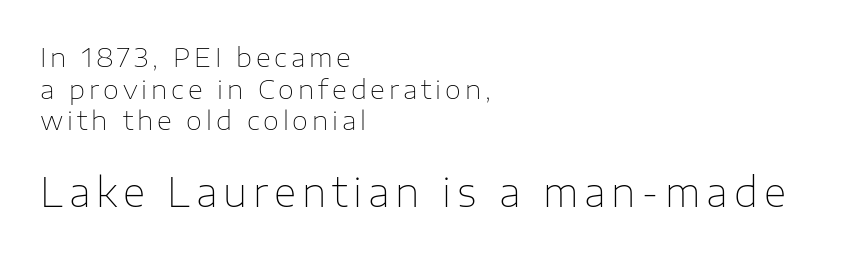
{"serif": "no", "italic": "no", "bold": "no", "weight": "thin", "width": "normal", "stroke_contrast": "low", "x_height": "medium", "monospaced": "no", "underline": "no", "align": "left", "line_spacing_ratio": 1.22, "larger_block": "second", "size_ratio": 1.5, "glyph_px": 39}
